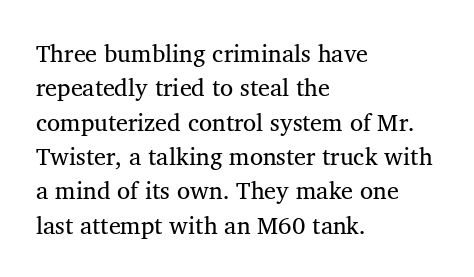
Vertical stems look standard width or narrower in stroke. Default kerning and tracking; the words read as compact shapes. These lines are set flush left with a ragged right edge. The baseline area is clear.
